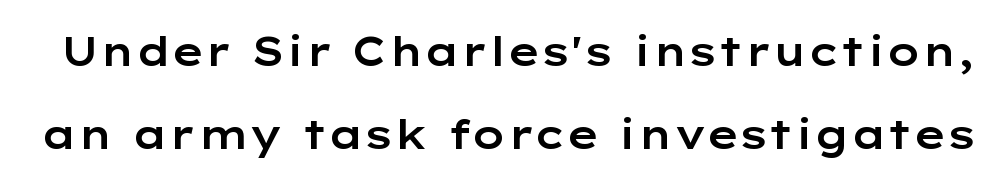
The image shows 40 px wide sans-serif type, upright; set loose line spacing (2.08x), normal letter spacing, not underlined; low stroke contrast and a medium x-height.
